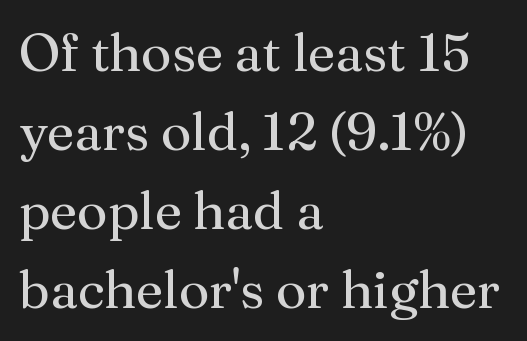
{"serif": "yes", "italic": "no", "bold": "no", "weight": "regular", "width": "normal", "stroke_contrast": "medium", "x_height": "medium", "monospaced": "no", "underline": "no", "align": "left", "line_spacing": "normal", "line_spacing_ratio": 1.49, "letter_spacing": "normal", "letter_spacing_em": 0.0, "glyph_px": 53}
